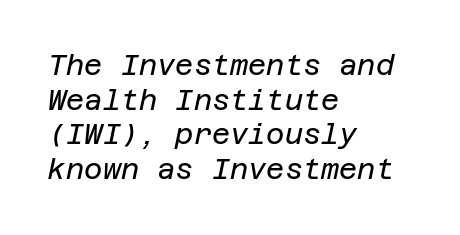
The image shows 28 px regular-weight type, italic (leaning right); set left-aligned, line spacing 1.24x, normal letter spacing, not underlined; low stroke contrast and a large x-height.
